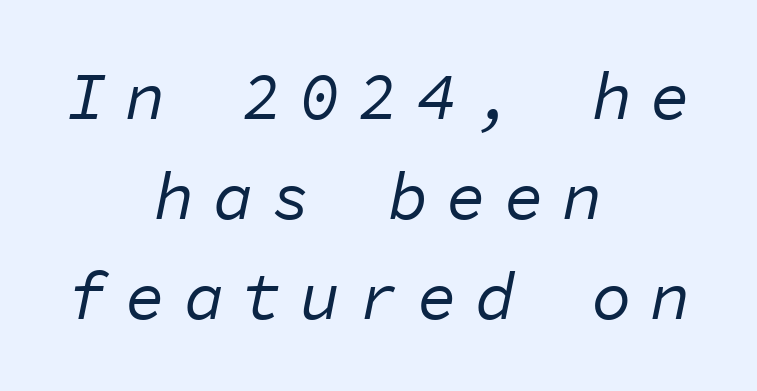
Does the copy run flush right? No — it is centered line by line. Look at the tracking — it's clearly loosened, letters drifting apart. Do the characters align in a grid? Yes, the font is monospaced. Weight class: somewhere from thin through regular. Honestly, there is no underline to notice here at all. Yep, that's italic — everything's leaning.
